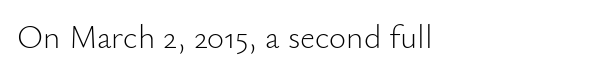
{"serif": "no", "italic": "no", "bold": "no", "weight": "light", "width": "normal", "stroke_contrast": "low", "x_height": "small", "monospaced": "no", "underline": "no", "align": "left", "letter_spacing": "normal", "letter_spacing_em": 0.0, "glyph_px": 33}
